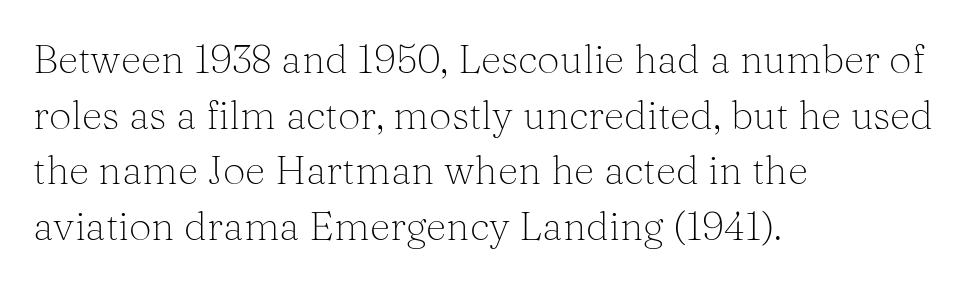
The image shows 40 px light serif type, upright; set left-aligned, normal line spacing (1.39x), normal letter spacing, not underlined; medium stroke contrast and a medium x-height.
